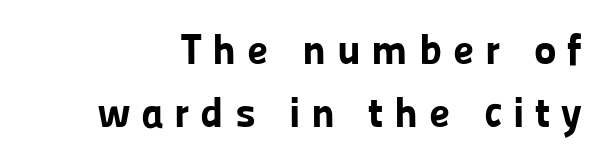
Each new line begins a customary step beneath the previous one. Any mark beneath the type? The region is blank. The text was rendered using a sans face with plain stroke endings. The gaps between neighbouring characters are conspicuously large.
